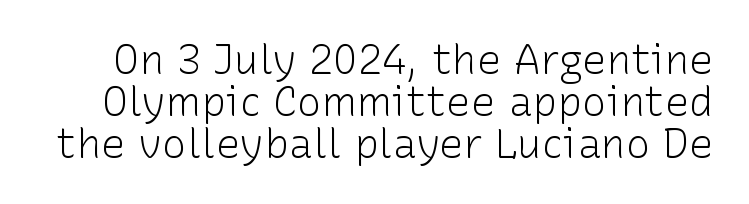
The image shows 41 px light sans-serif type, upright; set tight line spacing (1.02x), normal letter spacing, not underlined; low stroke contrast and a medium x-height.
